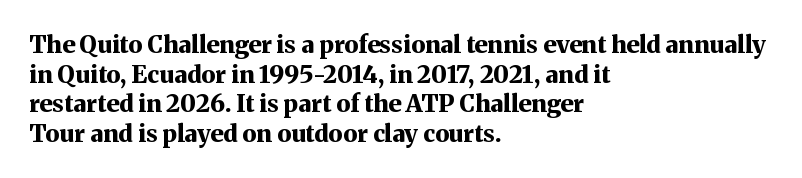
Nobody drew a line under any word here. The lettering stays uniformly vertical, giving the passage a roman look. Each word holds together tightly as a unit, with standard inter-letter gaps. A student would call this left alignment; a typographer would say flush left, rag right. Typographic density is high because the face is bold.
